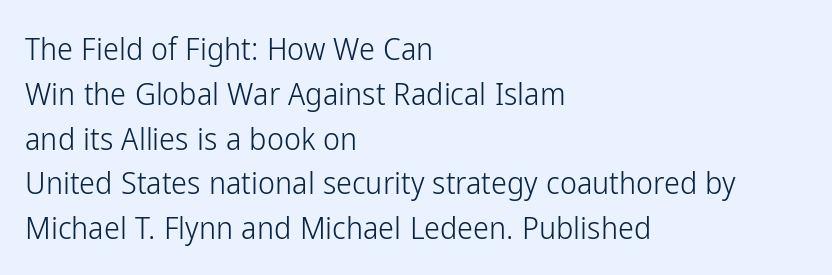
{"serif": "no", "italic": "no", "bold": "no", "weight": "light", "width": "condensed", "stroke_contrast": "low", "x_height": "medium", "monospaced": "no", "underline": "no", "align": "left", "line_spacing": "normal", "line_spacing_ratio": 1.4, "letter_spacing": "normal", "letter_spacing_em": 0.0, "glyph_px": 32}
